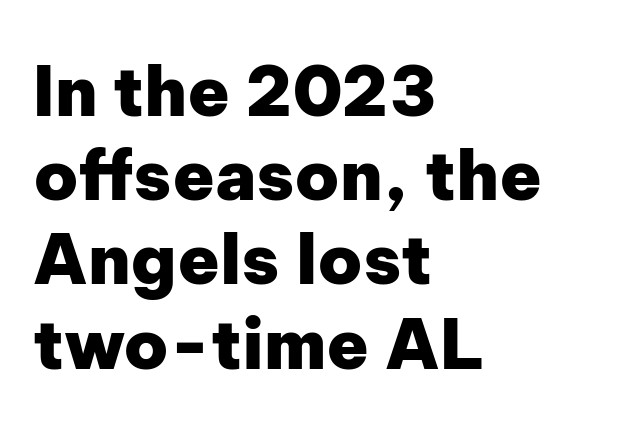
Each word holds together tightly as a unit, with standard inter-letter gaps. The gap between lines stays unmarked. The setting favours the left margin, as ordinary paragraphs usually do. You can tell it's not italic because the verticals are truly vertical. The glyphs in this specimen are sans serif. The font is running at its bold setting.
